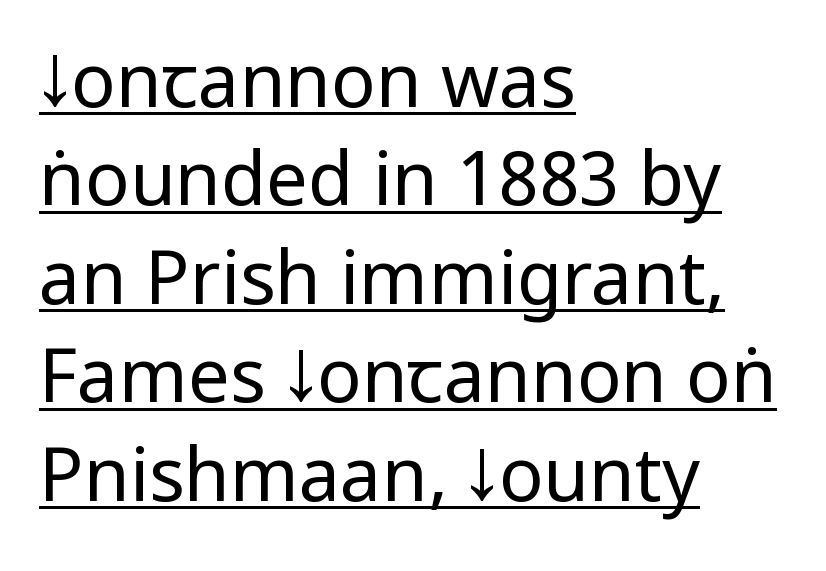
Q: Is the text bold? A: No.
Q: Is the text italic (slanted)? A: No, it is upright.
Q: Is the typeface a serif or a sans-serif typeface? A: Sans-serif.
Q: Is the text underlined? A: Yes.
Q: How is the paragraph aligned? A: Left-aligned.
Q: Is the spacing between letters normal or unusually wide? A: Normal.
Q: Is the spacing between lines tight, normal or loose? A: Normal.
Q: Width (condensed, normal, or wide)? A: Condensed.
Q: Stroke contrast? A: Low.
Q: x-height? A: Large.
Q: Monospaced? A: No.
